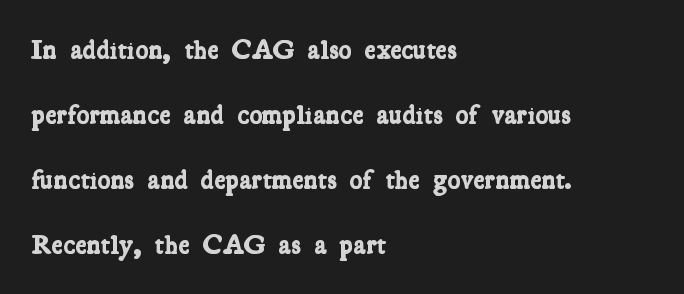
Q: Is the text bold? A: Yes.
Q: Is the text underlined? A: No.
Q: How is the paragraph aligned? A: Left-aligned.
Q: Is the spacing between letters normal or unusually wide? A: Normal.
Q: Is the spacing between lines tight, normal or loose? A: Loose.
